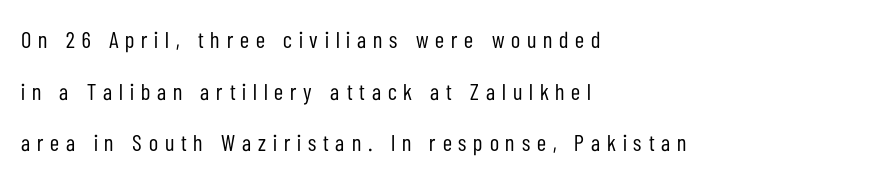
Q: Is the text bold? A: No.
Q: Is the text italic (slanted)? A: No, it is upright.
Q: Is the text underlined? A: No.
Q: How is the paragraph aligned? A: Left-aligned.
Q: Is the spacing between letters normal or unusually wide? A: Unusually wide.
Q: Is the spacing between lines tight, normal or loose? A: Loose.
